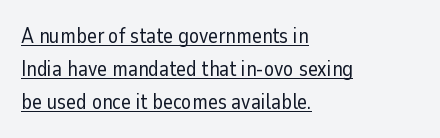
The image shows 21 px text type, upright; set left-aligned, normal line spacing (1.57x), normal letter spacing, underlined.
